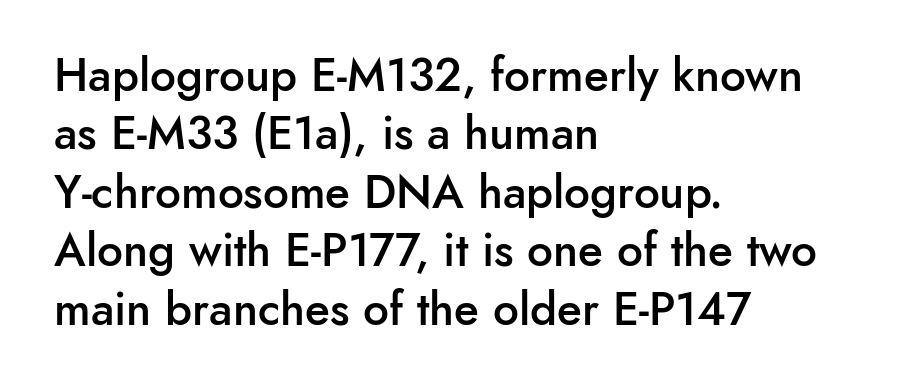
Q: Is the text bold? A: Semi-bold.
Q: Is the text italic (slanted)? A: No, it is upright.
Q: Is the typeface a serif or a sans-serif typeface? A: Sans-serif.
Q: Is the text underlined? A: No.
Q: How is the paragraph aligned? A: Left-aligned.
Q: Is the spacing between letters normal or unusually wide? A: Normal.
Q: Is the spacing between lines tight, normal or loose? A: Normal.
Q: Width (condensed, normal, or wide)? A: Normal.
Q: Stroke contrast? A: Low.
Q: x-height? A: Small.
Q: Monospaced? A: No.
